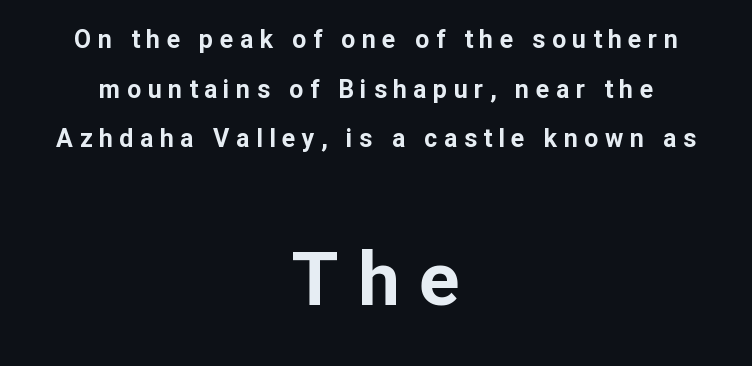
The image shows 75 px bold sans-serif type, upright; set centered, loose line spacing (1.99x), unusually wide letter spacing (+0.26 em), not underlined; the second (bottom) block is 3.0x larger; low stroke contrast and a medium x-height.
